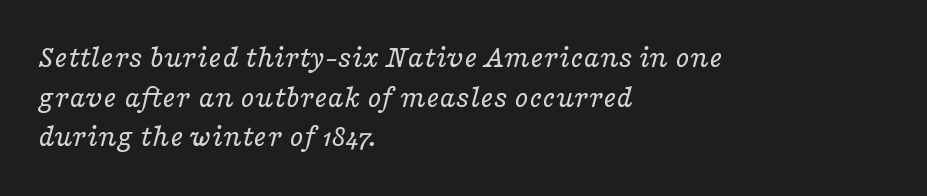
Q: Is the text bold? A: No.
Q: Is the text italic (slanted)? A: Yes, it leans right by about 16 degrees.
Q: Is the typeface a serif or a sans-serif typeface? A: Serif.
Q: Is the text underlined? A: No.
Q: How is the paragraph aligned? A: Left-aligned.
Q: Is the spacing between letters normal or unusually wide? A: Normal.
Q: Width (condensed, normal, or wide)? A: Wide.
Q: Stroke contrast? A: Low.
Q: x-height? A: Medium.
Q: Monospaced? A: No.
